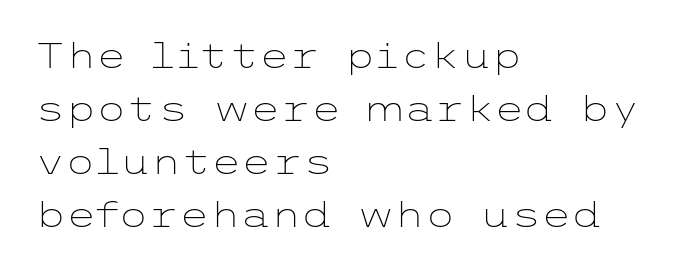
The image shows 35 px light, wide sans-serif type, upright; set left-aligned, normal line spacing (1.51x), normal letter spacing, not underlined; low stroke contrast and a medium x-height.
